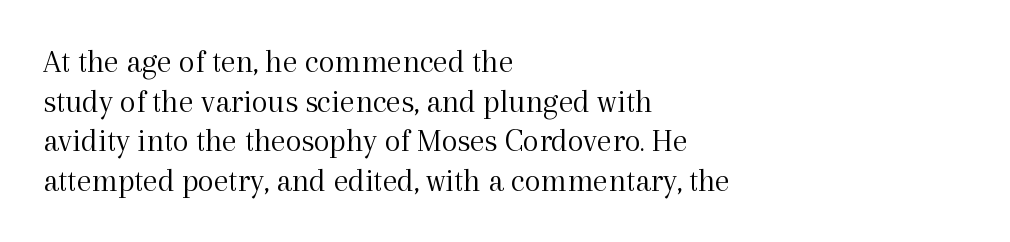
{"serif": "yes", "italic": "no", "bold": "no", "weight": "light", "width": "normal", "x_height": "medium", "monospaced": "no", "underline": "no", "align": "left", "line_spacing_ratio": 1.2, "letter_spacing": "normal", "letter_spacing_em": 0.0, "glyph_px": 33}
